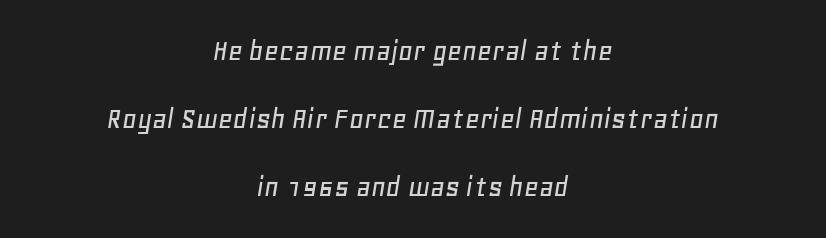
{"italic": "yes", "lean": "right", "slant_degrees": 11, "width": "normal", "stroke_contrast": "low", "x_height": "large", "monospaced": "no", "underline": "no", "align": "center", "line_spacing": "loose", "line_spacing_ratio": 2.12, "letter_spacing": "normal", "letter_spacing_em": 0.0, "glyph_px": 32}
